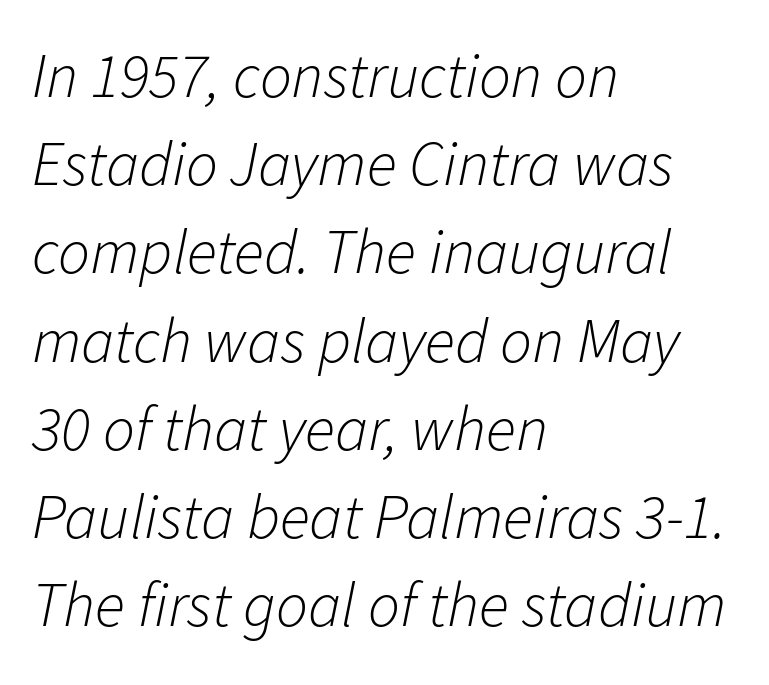
The image shows 63 px light type, italic (leaning right); set left-aligned, normal line spacing (1.4x), normal letter spacing, not underlined; low stroke contrast and a medium x-height.
